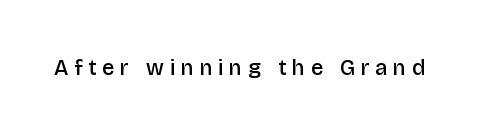
The image shows 22 px text type, upright; set unusually wide letter spacing (+0.27 em), not underlined.
